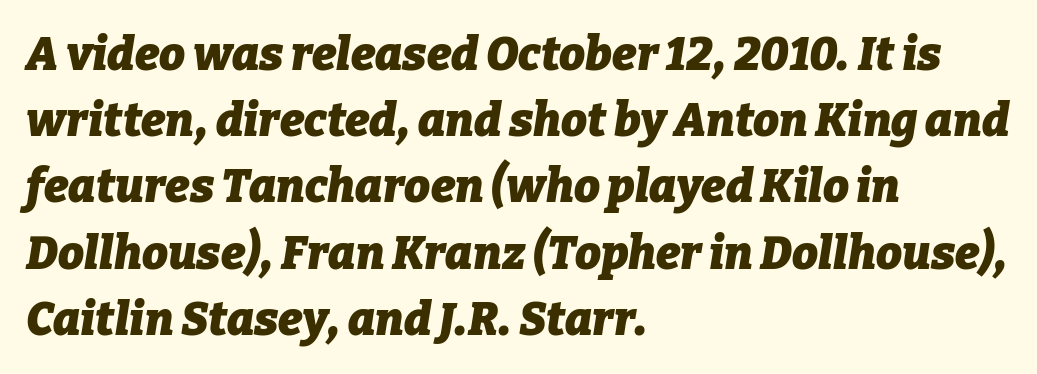
Tracking value appears to be zero — textbook default spacing. A normal amount of white space separates one row of letters from the next. The strip under each line holds only bare page. Emphasis-style slanted type is in use. Is this a fixed-width face? No — the glyphs have proportional, varying widths.
